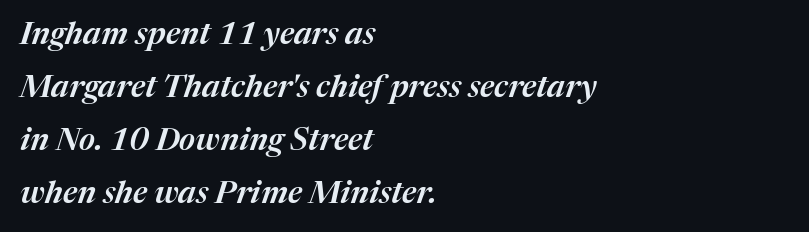
The image shows 31 px text type, italic (leaning right); set left-aligned, line spacing 1.71x, normal letter spacing, not underlined; medium stroke contrast and a medium x-height.
